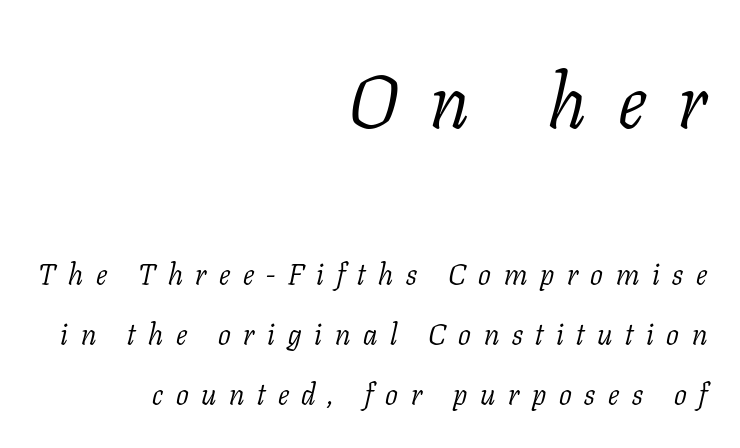
The image shows 76 px light serif type, italic (leaning right); set right-aligned, loose line spacing (2.01x), unusually wide letter spacing (+0.42 em), not underlined; the first (top) block is 2.53x larger; low stroke contrast and a medium x-height.
